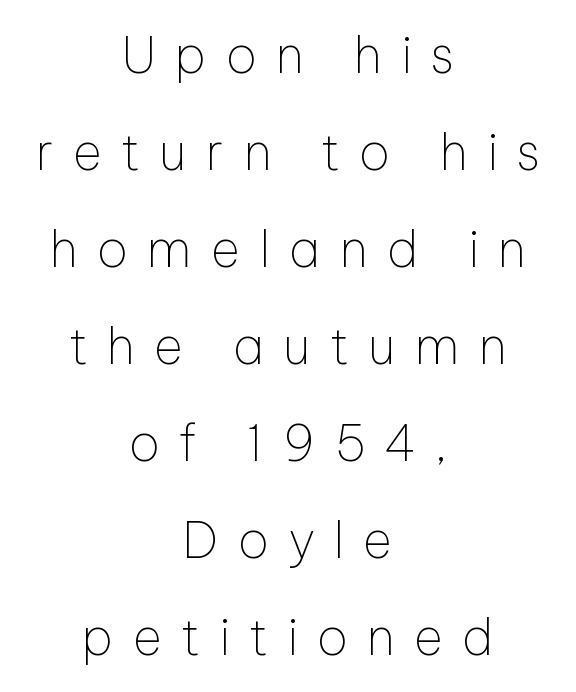
The image shows 50 px thin sans-serif type, upright; set centered, loose line spacing (1.94x), unusually wide letter spacing (+0.38 em), not underlined; low stroke contrast and a medium x-height.
